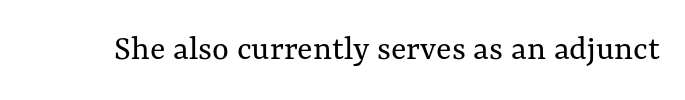
You could not count columns in this text — the font is proportionally spaced. In terms of letterspacing, this is plain default setting. Is there any slant? The stems are plumb. Nobody drew a line under any word here.
